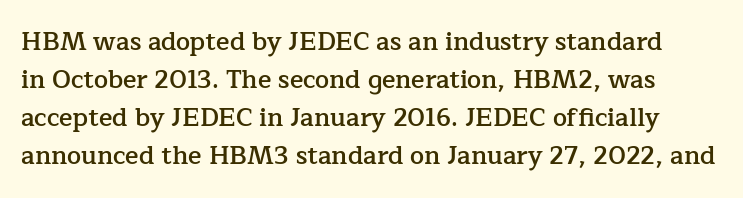
{"italic": "no", "bold": "semi", "underline": "no", "line_spacing": "normal", "line_spacing_ratio": 1.52, "letter_spacing": "normal", "letter_spacing_em": 0.0, "glyph_px": 25}
